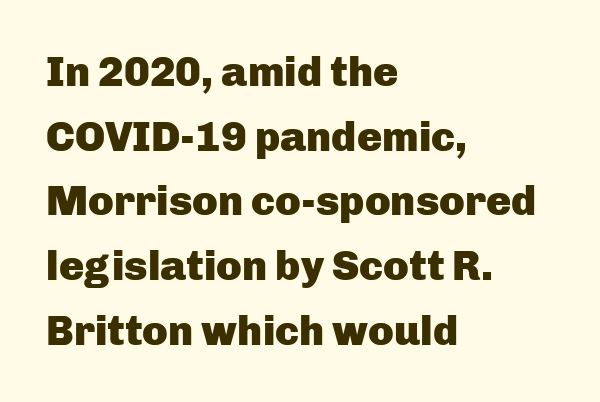
{"serif": "no", "italic": "no", "bold": "yes", "weight": "heavy", "width": "normal", "stroke_contrast": "low", "x_height": "medium", "monospaced": "no", "underline": "no", "align": "left", "line_spacing": "normal", "line_spacing_ratio": 1.54, "letter_spacing": "normal", "letter_spacing_em": 0.0, "glyph_px": 42}
